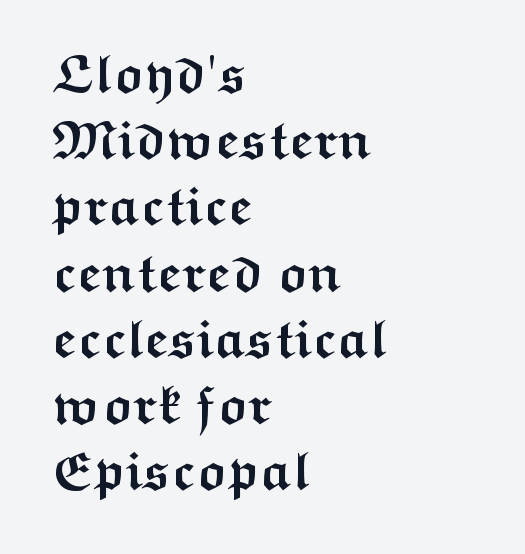
Tracking value appears to be zero — textbook default spacing. The rendering uses a moderate line-height, typical for paragraphs. Only glyphs here, with clear space below each row. Pretty heavy lettering here — definitely bold. The axis of the letterforms is exactly vertical. Serif or sans? Sans — the stroke terminals are bare.
